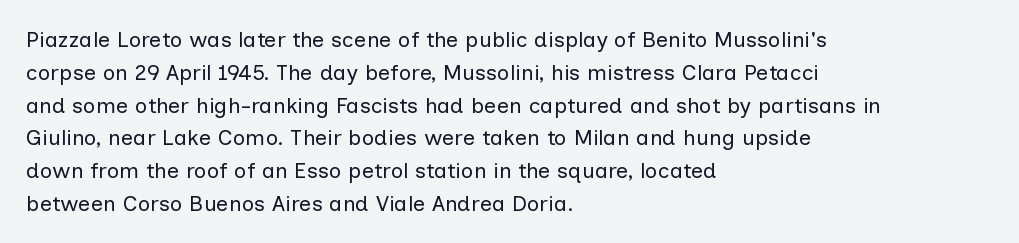
The image shows 22 px text type, upright; set left-aligned, normal line spacing (1.49x), normal letter spacing, not underlined.
